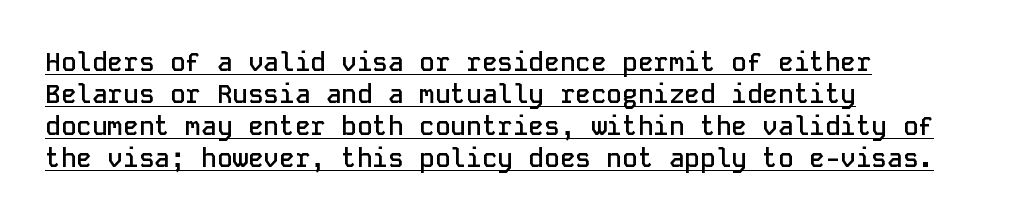
Notice how the stems are strictly vertical — no italics here. Glyph-to-glyph distance matches everyday printed text. Like a heading marked for emphasis, these lines bear an underscore. The rendering uses a semibold face; strokes are thickened but not to full bold. All the whitespace from short lines collects on the right.
